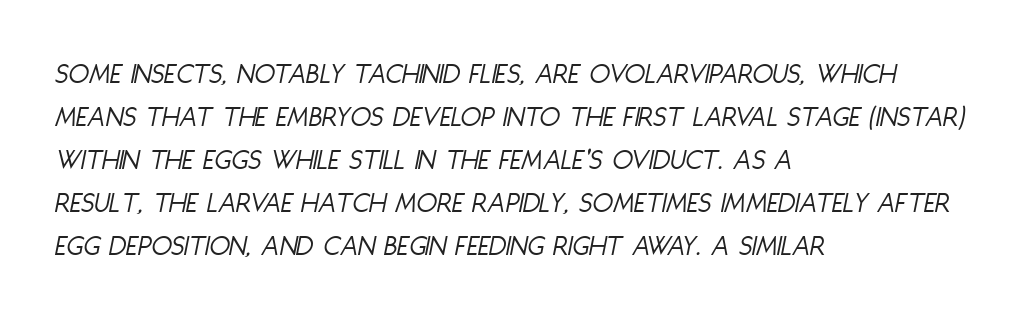
Interline gaps are of average width in this sample. Proportional: the letters do not fall into vertical columns. The foot of each line stays bare and open. Characters follow at the spacing the type designer built in. The ragged edge is on the right, which tells us the setting is flush left. The passage shown leans; its letterforms are oblique.
